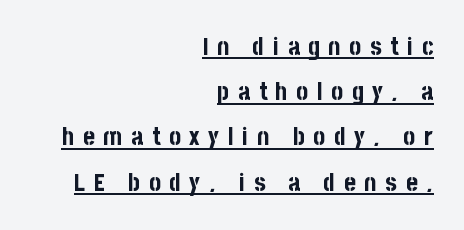
{"italic": "no", "bold": "yes", "underline": "yes", "align": "right", "line_spacing_ratio": 1.81, "letter_spacing": "wide", "letter_spacing_em": 0.35, "glyph_px": 25}
